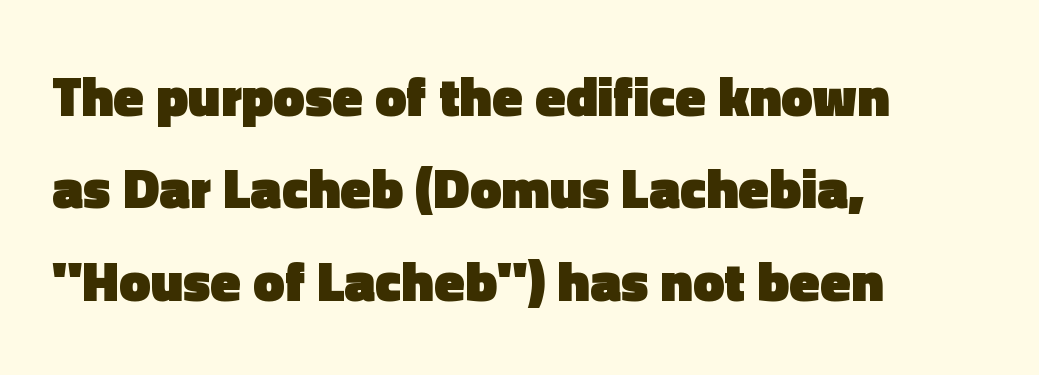
The image shows 56 px heavy sans-serif type, upright; set left-aligned, normal line spacing (1.65x), normal letter spacing, not underlined; a medium x-height.
